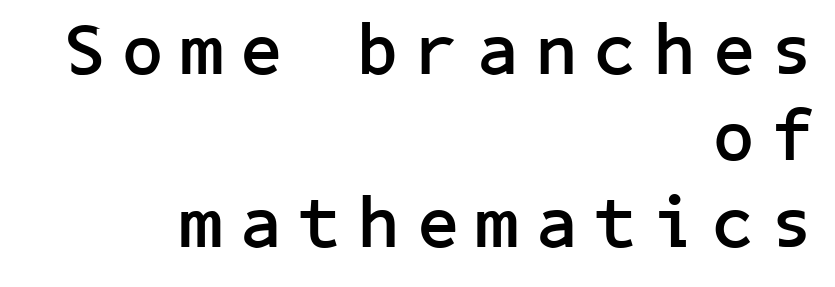
{"serif": "no", "italic": "no", "bold": "yes", "weight": "semibold", "width": "normal", "stroke_contrast": "low", "x_height": "medium", "underline": "no", "align": "right", "line_spacing_ratio": 1.2, "letter_spacing": "wide", "letter_spacing_em": 0.25, "glyph_px": 72}
